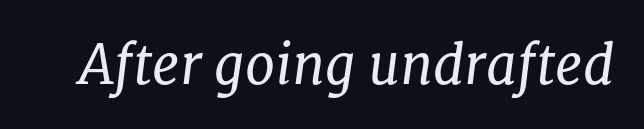
Q: Is the text bold? A: No.
Q: Is the text italic (slanted)? A: Yes, it leans right by about 8 degrees.
Q: Is the typeface a serif or a sans-serif typeface? A: Serif.
Q: Is the text underlined? A: No.
Q: Is the spacing between letters normal or unusually wide? A: Normal.
Q: Width (condensed, normal, or wide)? A: Normal.
Q: Stroke contrast? A: Low.
Q: x-height? A: Medium.
Q: Monospaced? A: No.
